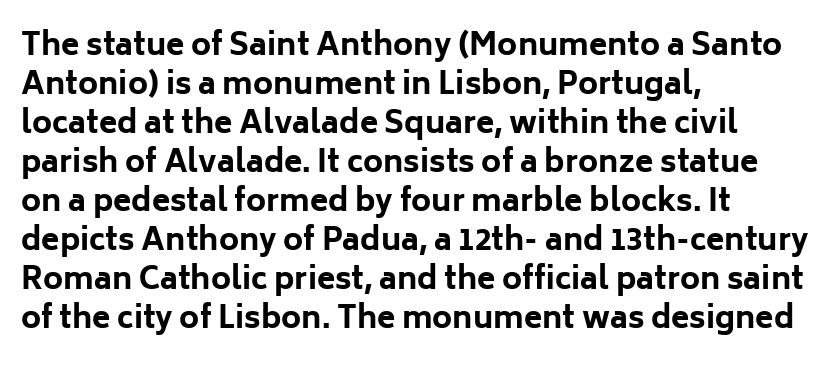
Heavy, bold letterforms. If you drew a ruler down the left edge, every line would touch it. Short note: letters normally spaced. Unlike italic type, these characters show no tilt at all. The letters advance in unequal steps, a hallmark of proportional type. The lines sit at an ordinary, default distance from one another.
